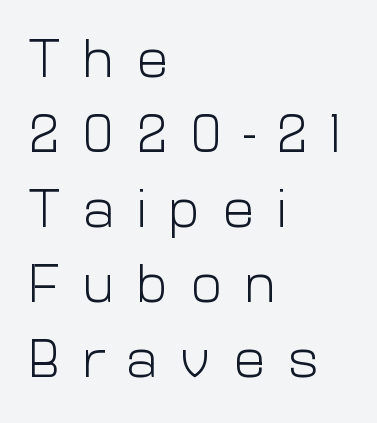
The image shows 54 px light sans-serif type, upright; set left-aligned, normal line spacing (1.39x), unusually wide letter spacing (+0.4 em), not underlined; low stroke contrast and a medium x-height.
